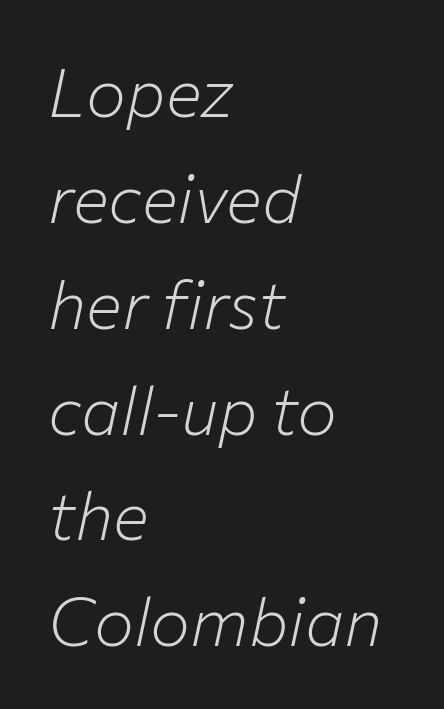
Q: Is the text bold? A: No.
Q: Is the text italic (slanted)? A: Yes, it leans right by about 12 degrees.
Q: Is the text underlined? A: No.
Q: How is the paragraph aligned? A: Left-aligned.
Q: Is the spacing between letters normal or unusually wide? A: Normal.
Q: Is the spacing between lines tight, normal or loose? A: Normal.
Q: Width (condensed, normal, or wide)? A: Normal.
Q: Stroke contrast? A: Low.
Q: x-height? A: Medium.
Q: Monospaced? A: No.
